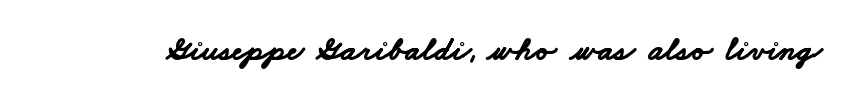
{"serif": "no", "bold": "yes", "weight": "bold", "width": "wide", "stroke_contrast": "low", "x_height": "small", "monospaced": "no", "underline": "no", "letter_spacing": "normal", "letter_spacing_em": 0.0, "glyph_px": 34}
